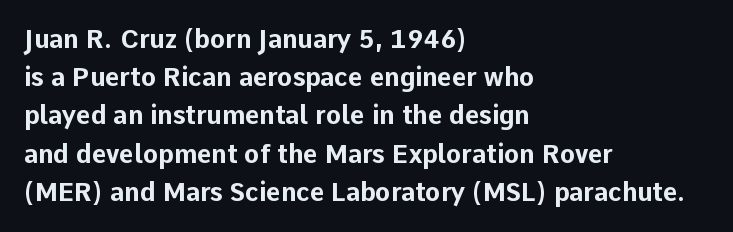
Lines of text with bare space underneath. Quick note: interline space is typical. The line texture is even and compact thanks to regular tracking. The letters stand straight up with perfectly vertical stems. I'd describe the lettering as bold — thick and assertive.
